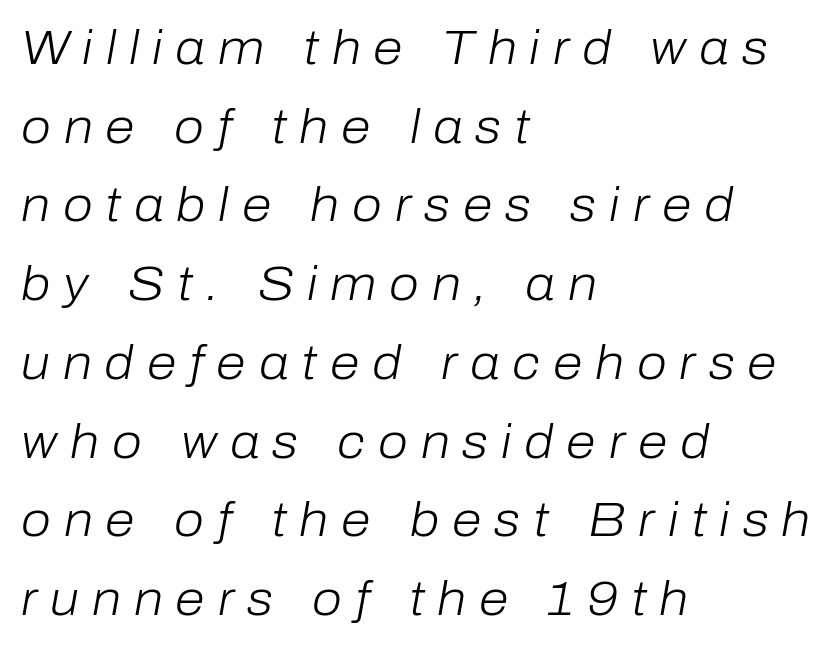
{"italic": "yes", "lean": "right", "slant_degrees": 10, "bold": "no", "weight": "light", "width": "normal", "stroke_contrast": "low", "x_height": "medium", "monospaced": "no", "underline": "no", "align": "left", "line_spacing": "normal", "line_spacing_ratio": 1.64, "letter_spacing": "wide", "letter_spacing_em": 0.27, "glyph_px": 48}
